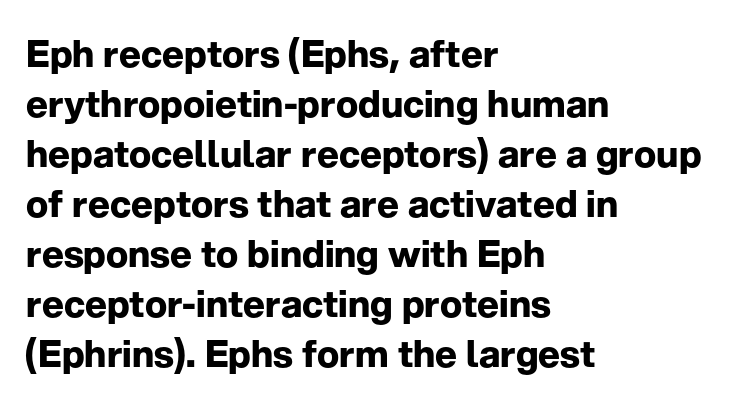
{"serif": "no", "italic": "no", "bold": "yes", "weight": "bold", "width": "normal", "stroke_contrast": "low", "x_height": "medium", "monospaced": "no", "underline": "no", "align": "left", "line_spacing": "normal", "line_spacing_ratio": 1.35, "letter_spacing": "normal", "letter_spacing_em": 0.0, "glyph_px": 37}
